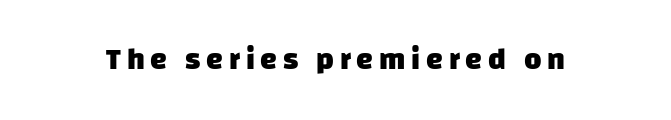
Q: Is the text bold? A: Yes.
Q: Is the typeface a serif or a sans-serif typeface? A: Sans-serif.
Q: Is the text underlined? A: No.
Q: Width (condensed, normal, or wide)? A: Normal.
Q: Stroke contrast? A: Low.
Q: x-height? A: Large.
Q: Monospaced? A: No.
